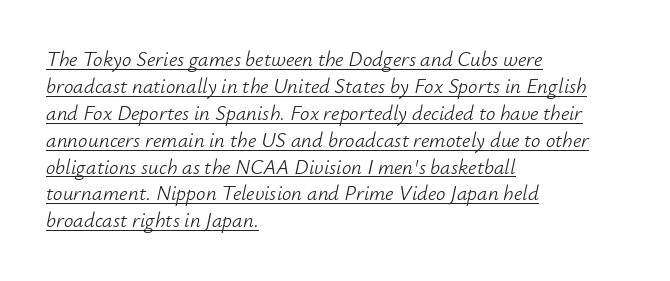
The image shows 21 px text type, italic (leaning right); set left-aligned, normal line spacing (1.28x), normal letter spacing, underlined.
